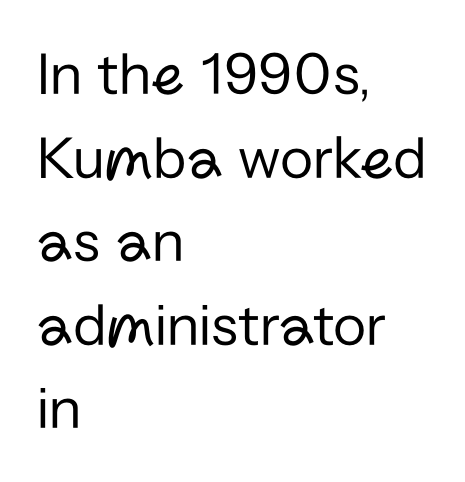
{"serif": "no", "italic": "no", "bold": "no", "weight": "regular", "width": "normal", "stroke_contrast": "low", "x_height": "medium", "monospaced": "no", "underline": "no", "align": "left", "line_spacing": "normal", "line_spacing_ratio": 1.37, "letter_spacing": "normal", "letter_spacing_em": 0.0, "glyph_px": 61}
